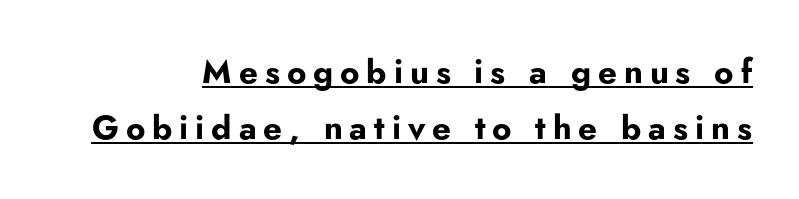
The image shows 33 px bold sans-serif type, upright; set normal line spacing (1.69x), unusually wide letter spacing (+0.21 em), underlined; low stroke contrast and a small x-height.
